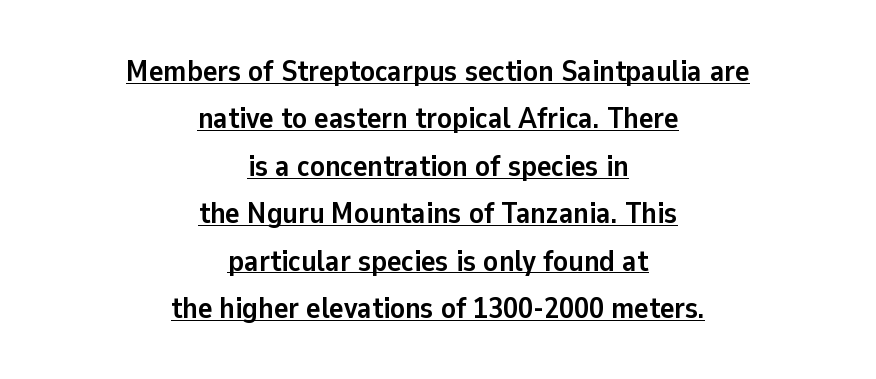
{"serif": "no", "italic": "no", "bold": "yes", "weight": "semibold", "width": "normal", "stroke_contrast": "low", "x_height": "medium", "monospaced": "no", "underline": "yes", "align": "center", "line_spacing": "normal", "line_spacing_ratio": 1.58, "letter_spacing": "normal", "letter_spacing_em": 0.0, "glyph_px": 30}
